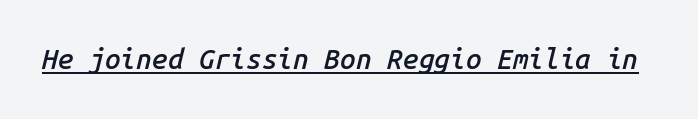
The image shows 28 px semibold type, italic (leaning right), monospaced; set normal letter spacing, underlined; low stroke contrast and a medium x-height.
